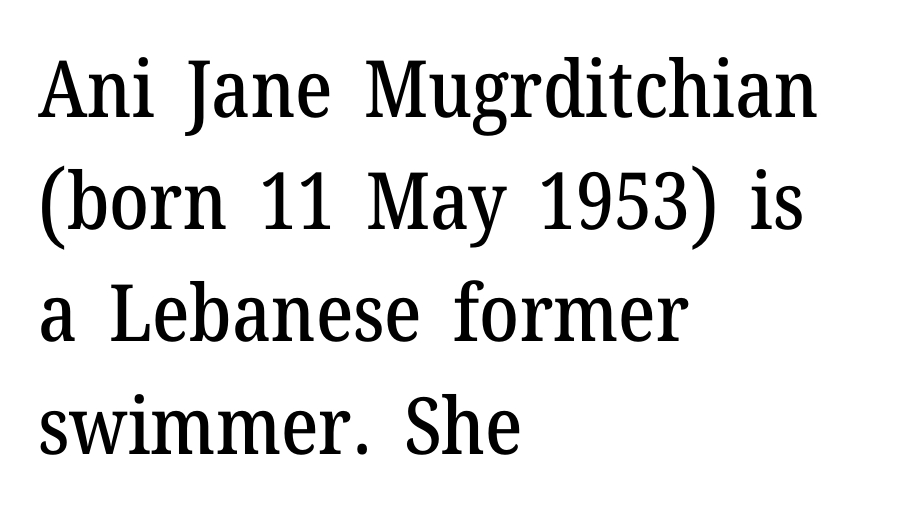
{"serif": "yes", "italic": "no", "width": "normal", "stroke_contrast": "medium", "x_height": "medium", "monospaced": "no", "underline": "no", "align": "left", "line_spacing": "normal", "line_spacing_ratio": 1.42, "letter_spacing": "normal", "letter_spacing_em": 0.0, "glyph_px": 79}
